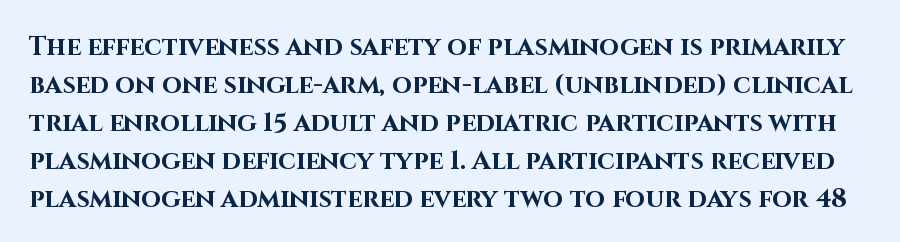
The image shows 26 px bold type, upright; set normal line spacing (1.46x), normal letter spacing, not underlined.
